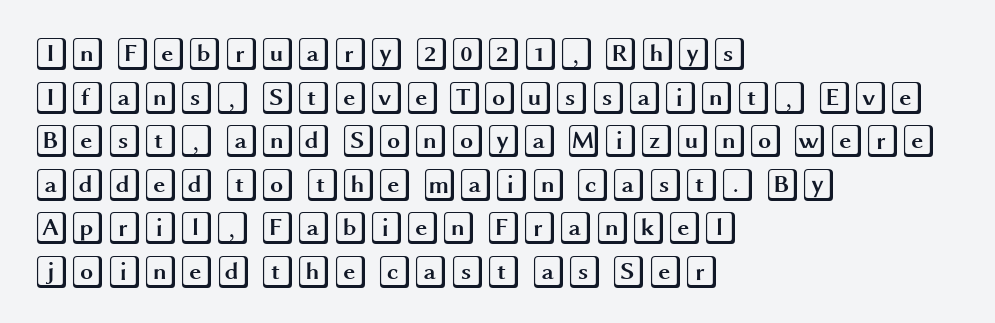
Check the space under the baseline: it is left empty. If you drew a line through each stem, it would be perfectly vertical. Interline gaps are of average width in this sample. There is no visible air inserted between adjacent glyphs. Does the copy run flush right? No — it runs flush left.
